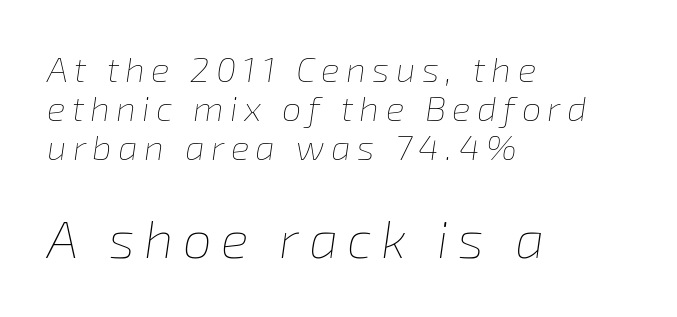
The rendering applies a slant to the glyphs. Is the stroke heavy? The answer is a plain regular-or-lighter. Is this a fixed-width face? No — the glyphs have proportional, varying widths. The emphasis by scale lands on block number two, below.
